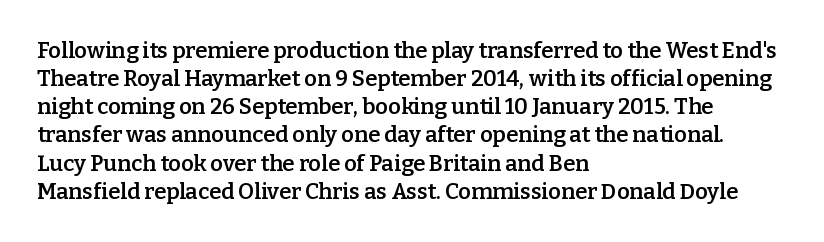
{"italic": "no", "bold": "semi", "underline": "no", "align": "left", "line_spacing": "normal", "line_spacing_ratio": 1.28, "letter_spacing": "normal", "letter_spacing_em": 0.0, "glyph_px": 22}
